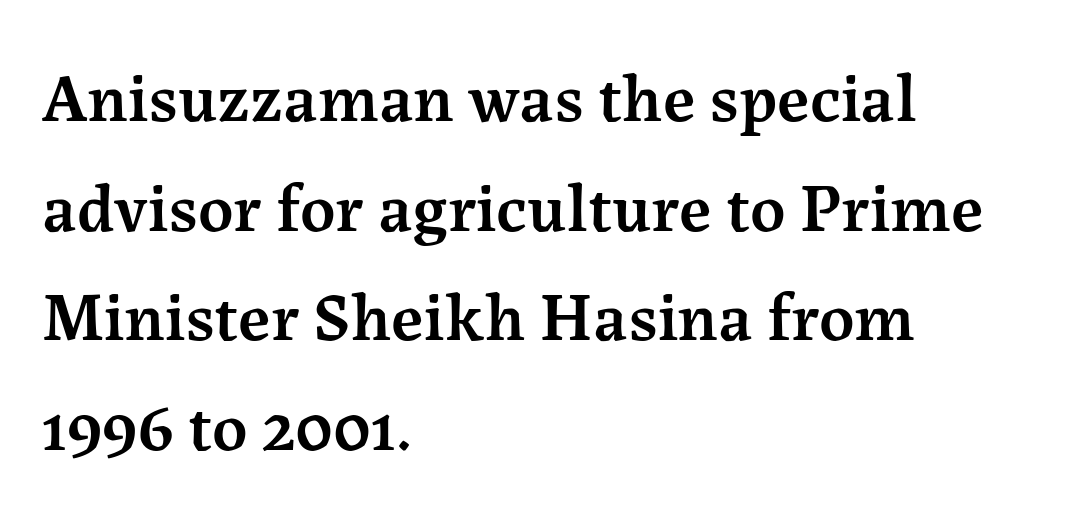
The block of text has a typical density, with ordinary space between rows. Check where the strokes stop: tiny serifs finish them off. Quick note: underline off. On the weight axis this lands at semibold, roughly 600.
